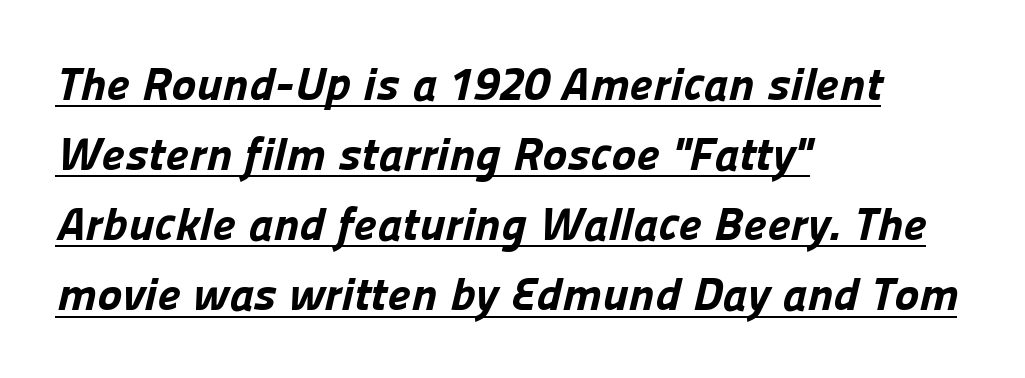
Short note: letters normally spaced. The line-height multiplier appears to be the usual default. A student would call this left alignment; a typographer would say flush left, rag right. Is this a fixed-width face? No — the glyphs have proportional, varying widths.
